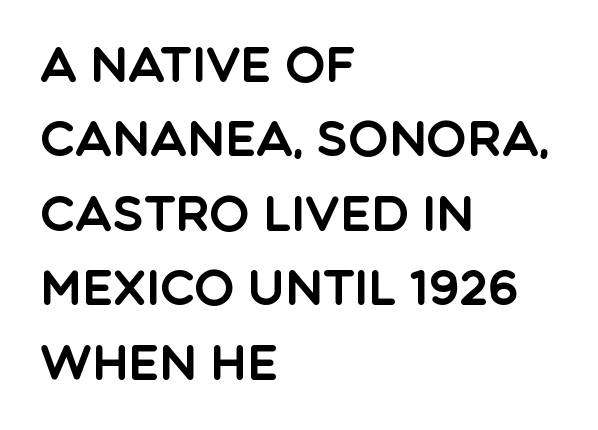
The image shows 48 px sans-serif type, upright; set left-aligned, normal line spacing (1.55x), normal letter spacing, not underlined; a large x-height.
